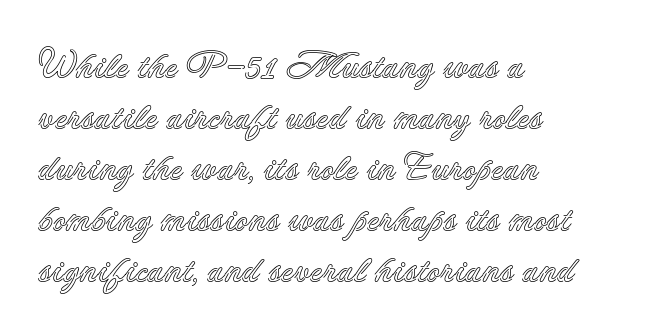
The text block is weighted toward the left margin, trailing off unevenly rightward. Spacing verdict: proportional, widths tailored to each character. This sample uses plain, unmodified letter spacing.
